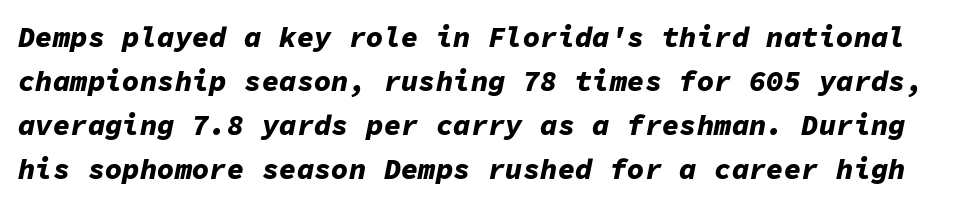
Q: Is the text bold? A: Yes.
Q: Is the text italic (slanted)? A: Yes, it leans right by about 11 degrees.
Q: Is the text underlined? A: No.
Q: Is the spacing between letters normal or unusually wide? A: Normal.
Q: Is the spacing between lines tight, normal or loose? A: Normal.
Q: Width (condensed, normal, or wide)? A: Normal.
Q: Stroke contrast? A: Low.
Q: x-height? A: Medium.
Q: Monospaced? A: Yes.
